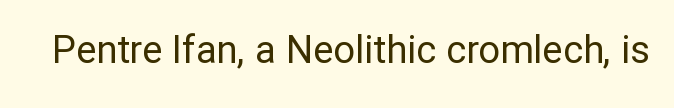
Q: Is the text bold? A: No.
Q: Is the text italic (slanted)? A: No, it is upright.
Q: Is the typeface a serif or a sans-serif typeface? A: Sans-serif.
Q: Is the text underlined? A: No.
Q: Is the spacing between letters normal or unusually wide? A: Normal.
Q: Width (condensed, normal, or wide)? A: Normal.
Q: Stroke contrast? A: Low.
Q: x-height? A: Medium.
Q: Monospaced? A: No.
